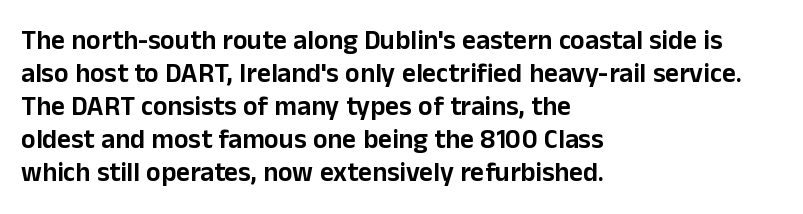
Q: Is the text italic (slanted)? A: No, it is upright.
Q: Is the text underlined? A: No.
Q: How is the paragraph aligned? A: Left-aligned.
Q: Is the spacing between letters normal or unusually wide? A: Normal.
